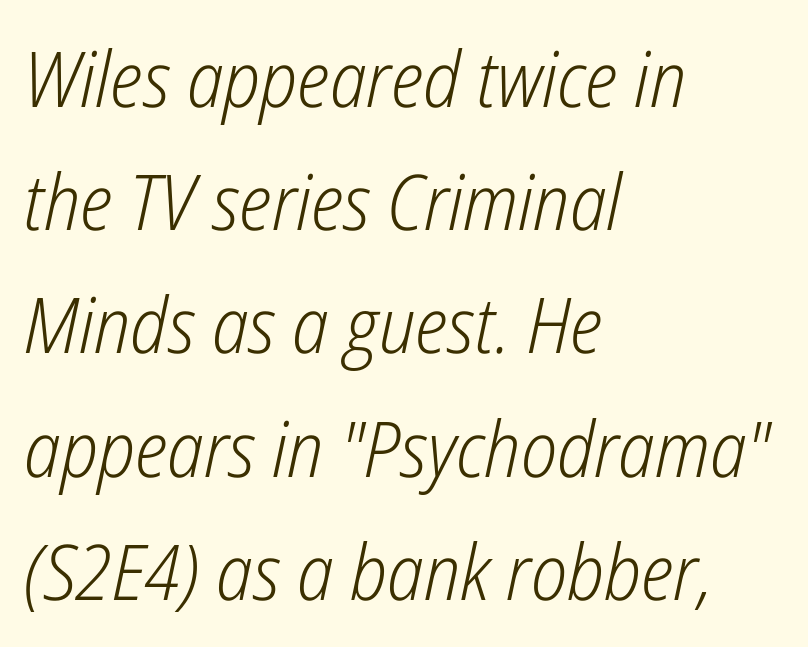
{"italic": "yes", "lean": "right", "slant_degrees": 12, "bold": "no", "weight": "light", "width": "condensed", "stroke_contrast": "low", "x_height": "medium", "monospaced": "no", "underline": "no", "align": "left", "line_spacing": "normal", "line_spacing_ratio": 1.6, "letter_spacing": "normal", "letter_spacing_em": 0.0, "glyph_px": 77}
